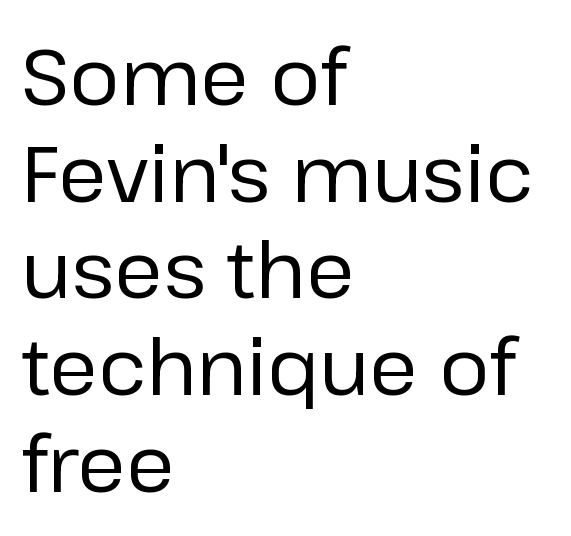
Q: Is the text bold? A: No.
Q: Is the text italic (slanted)? A: No, it is upright.
Q: Is the typeface a serif or a sans-serif typeface? A: Sans-serif.
Q: Is the text underlined? A: No.
Q: How is the paragraph aligned? A: Left-aligned.
Q: Is the spacing between letters normal or unusually wide? A: Normal.
Q: Width (condensed, normal, or wide)? A: Normal.
Q: Stroke contrast? A: Low.
Q: x-height? A: Medium.
Q: Monospaced? A: No.
